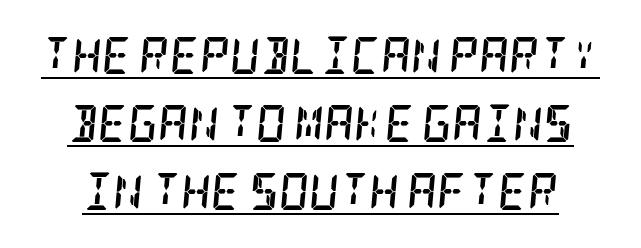
Q: Is the text bold? A: Yes.
Q: Is the text italic (slanted)? A: Yes, it leans right by about 5 degrees.
Q: Is the typeface a serif or a sans-serif typeface? A: Serif.
Q: Is the text underlined? A: Yes.
Q: Is the spacing between letters normal or unusually wide? A: Normal.
Q: Width (condensed, normal, or wide)? A: Condensed.
Q: Stroke contrast? A: Low.
Q: x-height? A: Large.
